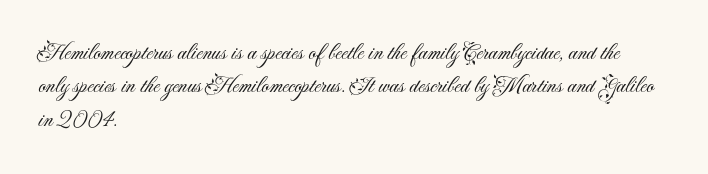
{"bold": "no", "underline": "no", "align": "left", "line_spacing": "normal", "line_spacing_ratio": 1.45, "letter_spacing": "normal", "letter_spacing_em": 0.0, "glyph_px": 23}
